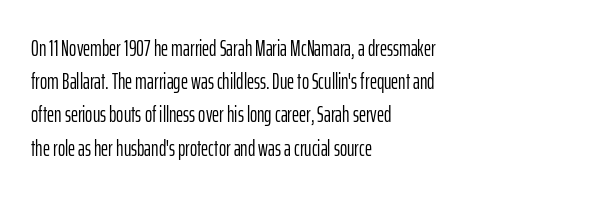
Q: Is the text bold? A: No.
Q: Is the text italic (slanted)? A: No, it is upright.
Q: Is the text underlined? A: No.
Q: How is the paragraph aligned? A: Left-aligned.
Q: Is the spacing between letters normal or unusually wide? A: Normal.
Q: Is the spacing between lines tight, normal or loose? A: Normal.
